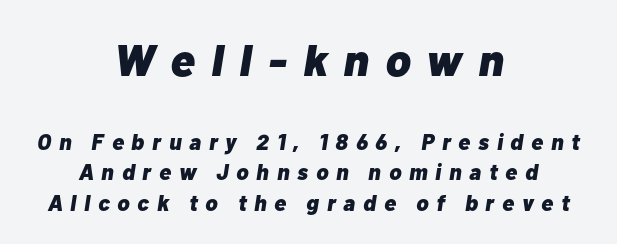
The image shows 45 px heavy type, italic (leaning right); set centered, normal line spacing (1.39x), unusually wide letter spacing (+0.36 em), not underlined; the first (top) block is 2.05x larger; low stroke contrast and a medium x-height.
